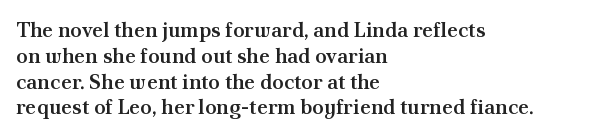
The image shows 21 px text type, upright; set left-aligned, line spacing 1.23x, normal letter spacing, not underlined.
